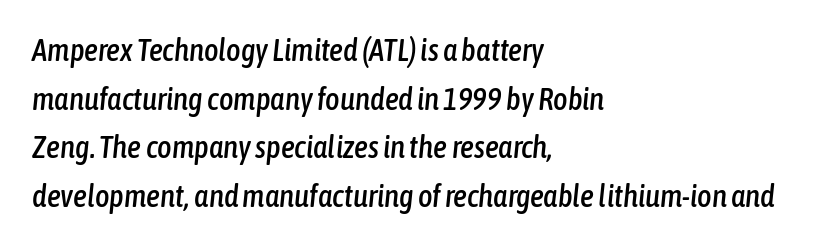
A classic flush-left, rag-right setting is used for this passage. There is no visible air inserted between adjacent glyphs. This sample has the flowing, uneven cadence of proportional lettering. Horizontal bands of white between lines are of average thickness.
